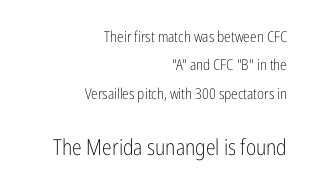
The image shows 22 px text type, upright; set right-aligned, line spacing 1.89x, normal letter spacing, not underlined; the second (bottom) block is 1.47x larger.
